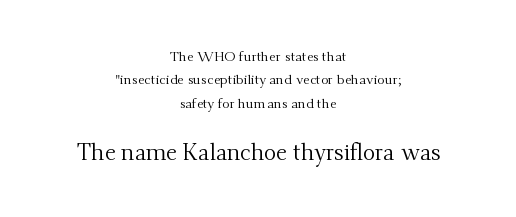
The image shows 23 px text type, upright; set centered, normal line spacing (1.67x), normal letter spacing, not underlined; the second (bottom) block is 1.64x larger.
